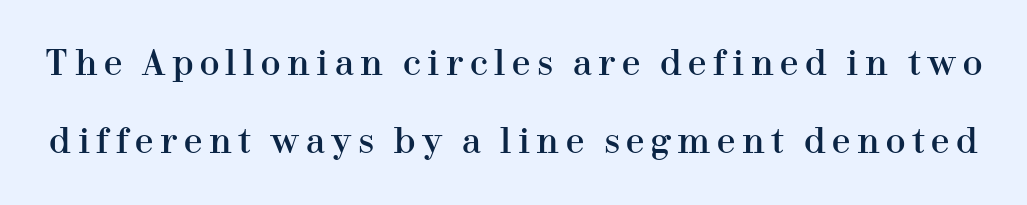
The image shows 33 px serif type, upright; set loose line spacing (2.35x), unusually wide letter spacing (+0.2 em), not underlined; high stroke contrast and a medium x-height.
